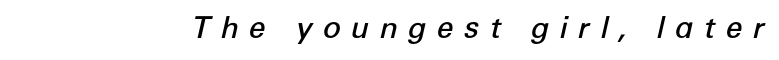
Glyph-to-glyph distance is far greater than everyday printed text. The strokes are fattened partway — semibold, not bold. A clean baseline with only descenders dipping below it. The passage shown leans; its letterforms are oblique.
